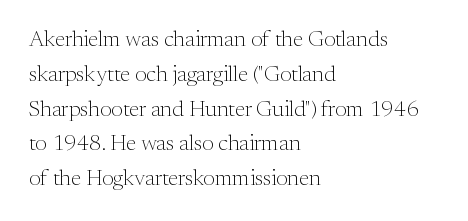
Q: Is the text bold? A: No.
Q: Is the text italic (slanted)? A: No, it is upright.
Q: Is the text underlined? A: No.
Q: How is the paragraph aligned? A: Left-aligned.
Q: Is the spacing between letters normal or unusually wide? A: Normal.
Q: Is the spacing between lines tight, normal or loose? A: Normal.
